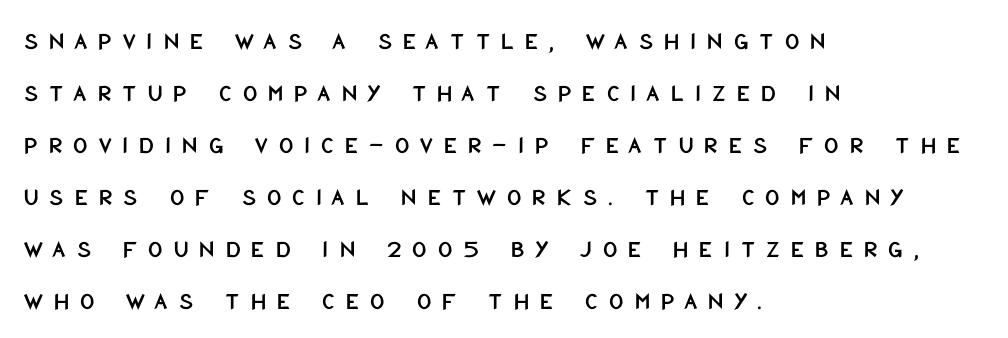
{"italic": "no", "underline": "no", "align": "left", "line_spacing": "loose", "line_spacing_ratio": 2.08, "letter_spacing": "wide", "letter_spacing_em": 0.44, "glyph_px": 25}
